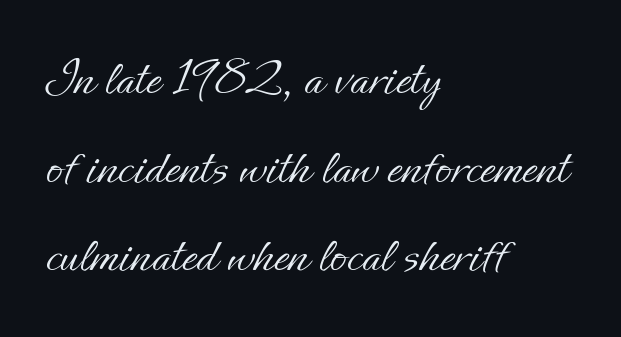
{"bold": "no", "weight": "light", "width": "normal", "stroke_contrast": "low", "x_height": "small", "monospaced": "no", "underline": "no", "align": "left", "line_spacing": "normal", "line_spacing_ratio": 1.64, "letter_spacing": "normal", "letter_spacing_em": 0.0, "glyph_px": 54}
